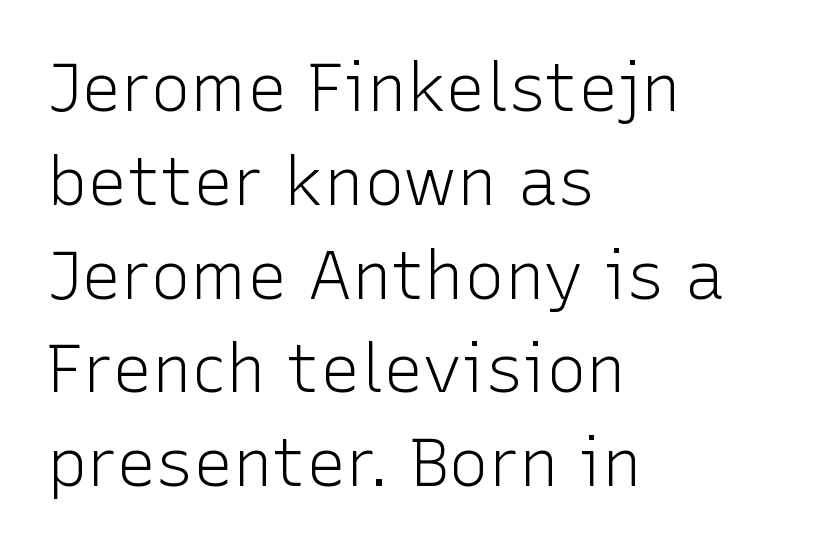
Heaviness? Minimal to ordinary, like unemphasized prose. Looks like regular typesetting: each glyph gets only the width it needs. The space directly below the letters is spotless. Each word holds together tightly as a unit, with standard inter-letter gaps. Look at the bottom of the vertical strokes: they stop flat, with no serifs. Regarding leading, the lines here are spaced in the standard way.
